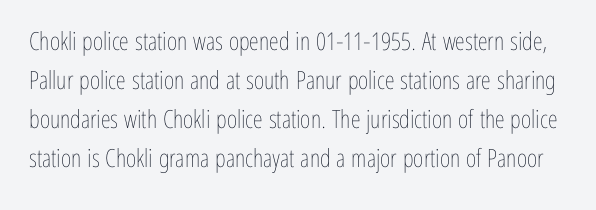
{"italic": "no", "bold": "no", "underline": "no", "line_spacing": "normal", "line_spacing_ratio": 1.56, "letter_spacing": "normal", "letter_spacing_em": 0.0, "glyph_px": 25}
